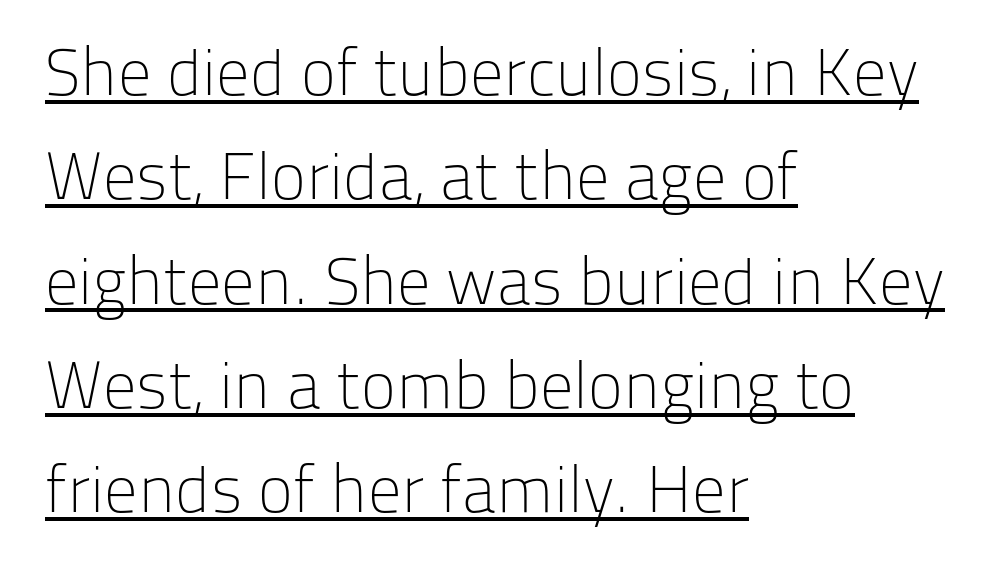
Q: Is the text bold? A: No.
Q: Is the text italic (slanted)? A: No, it is upright.
Q: Is the typeface a serif or a sans-serif typeface? A: Sans-serif.
Q: Is the text underlined? A: Yes.
Q: How is the paragraph aligned? A: Left-aligned.
Q: Is the spacing between letters normal or unusually wide? A: Normal.
Q: Is the spacing between lines tight, normal or loose? A: Normal.
Q: Width (condensed, normal, or wide)? A: Normal.
Q: Stroke contrast? A: Low.
Q: x-height? A: Medium.
Q: Monospaced? A: No.
